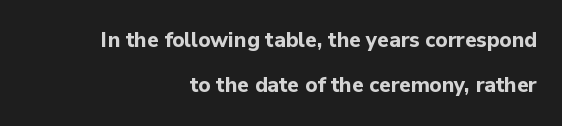
{"italic": "no", "bold": "yes", "underline": "no", "align": "right", "line_spacing": "loose", "line_spacing_ratio": 2.15, "letter_spacing": "normal", "letter_spacing_em": 0.0, "glyph_px": 21}
